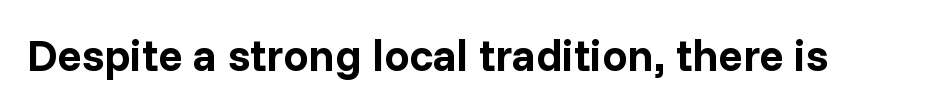
{"serif": "no", "italic": "no", "bold": "yes", "weight": "bold", "width": "normal", "stroke_contrast": "low", "x_height": "medium", "monospaced": "no", "underline": "no", "letter_spacing": "normal", "letter_spacing_em": 0.0, "glyph_px": 45}
